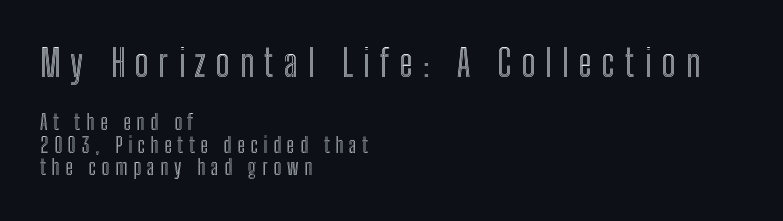
{"italic": "no", "width": "condensed", "x_height": "medium", "monospaced": "no", "underline": "no", "align": "left", "line_spacing": "tight", "line_spacing_ratio": 1.07, "letter_spacing": "wide", "letter_spacing_em": 0.27, "larger_block": "first", "size_ratio": 1.76, "glyph_px": 37}
